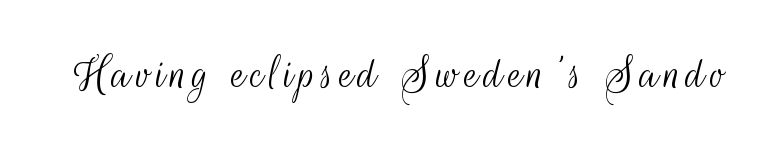
{"serif": "no", "bold": "no", "weight": "light", "width": "condensed", "stroke_contrast": "medium", "x_height": "small", "monospaced": "no", "underline": "no", "glyph_px": 50}
